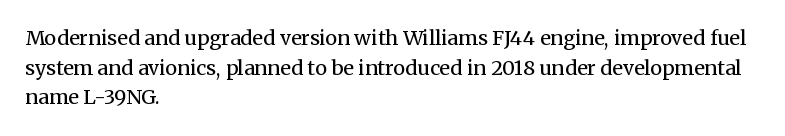
The image shows 20 px text type, upright; set left-aligned, normal line spacing (1.48x), normal letter spacing, not underlined.
